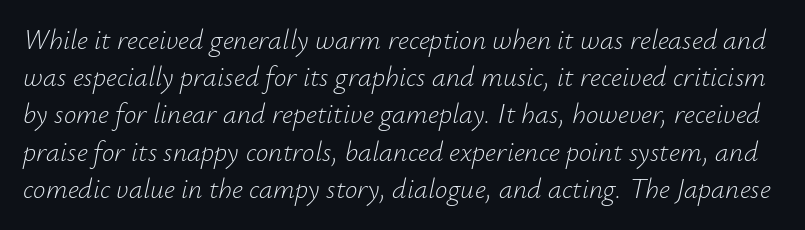
The glyphs are unaccompanied by any horizontal stroke below them. Observe the ordinary spacing: letters are neighbours, not strangers. A normal amount of white space separates one row of letters from the next. Weight: regular or lighter. Is this a fixed-width face? No — the glyphs have proportional, varying widths.
